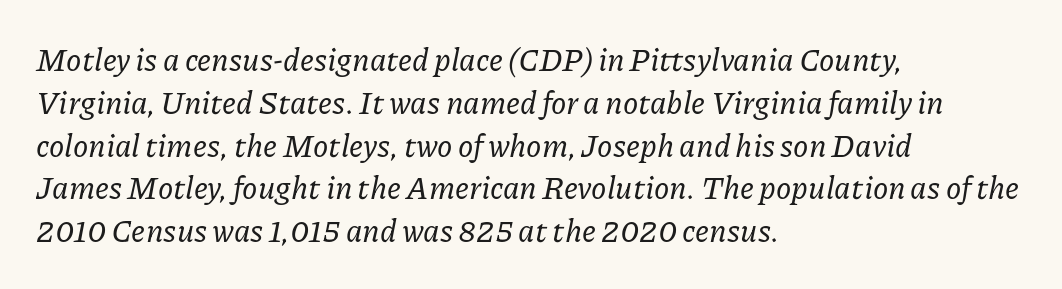
The image shows 31 px serif type, italic (leaning right); set left-aligned, normal line spacing (1.38x), normal letter spacing, not underlined; low stroke contrast and a medium x-height.
